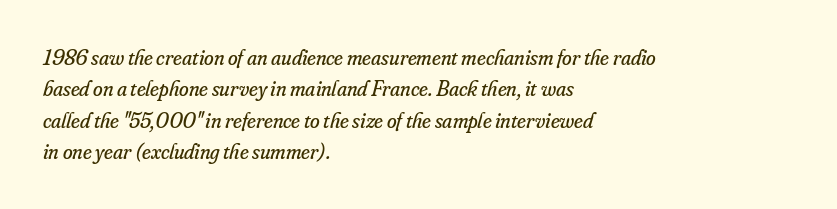
The image shows 22 px text type, italic (leaning right); set left-aligned, normal line spacing (1.43x), normal letter spacing, not underlined.
